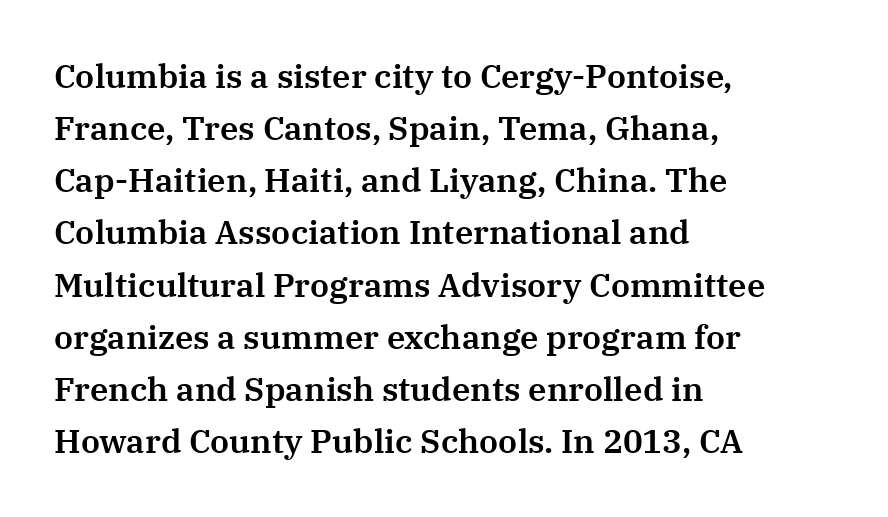
The image shows 33 px serif type, upright; set left-aligned, normal line spacing (1.58x), normal letter spacing, not underlined; medium stroke contrast and a medium x-height.
